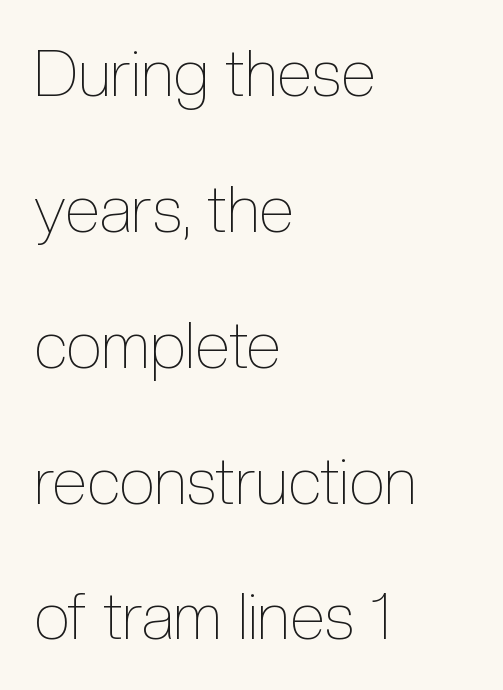
The image shows 65 px thin, condensed type, upright; set left-aligned, loose line spacing (2.09x), normal letter spacing, not underlined; a medium x-height.
